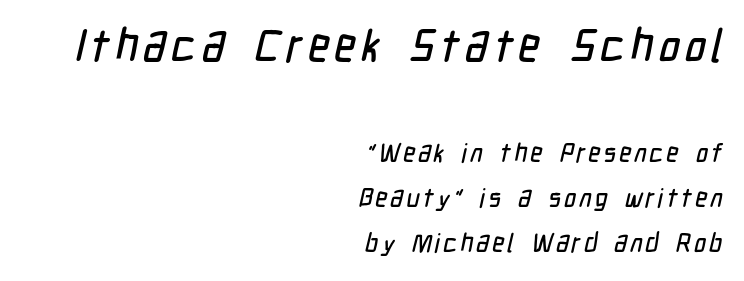
Q: Is the typeface a serif or a sans-serif typeface? A: Sans-serif.
Q: Is the text underlined? A: No.
Q: How is the paragraph aligned? A: Right-aligned.
Q: Which block of text is set in a larger size, the first (top) or the second (bottom)? A: The first (top) one.
Q: Width (condensed, normal, or wide)? A: Condensed.
Q: Stroke contrast? A: Low.
Q: x-height? A: Medium.
Q: Monospaced? A: No.
